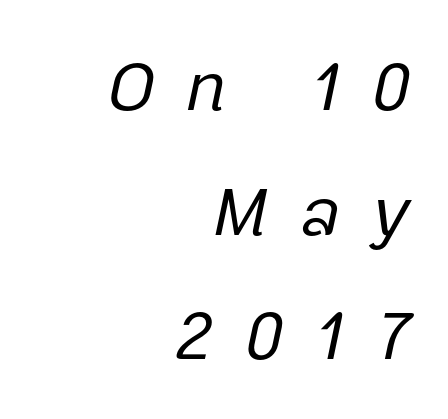
Q: Is the text bold? A: No.
Q: Is the text italic (slanted)? A: Yes, it leans right by about 12 degrees.
Q: Is the text underlined? A: No.
Q: How is the paragraph aligned? A: Right-aligned.
Q: Is the spacing between letters normal or unusually wide? A: Unusually wide.
Q: Width (condensed, normal, or wide)? A: Normal.
Q: Stroke contrast? A: Low.
Q: x-height? A: Medium.
Q: Monospaced? A: No.
